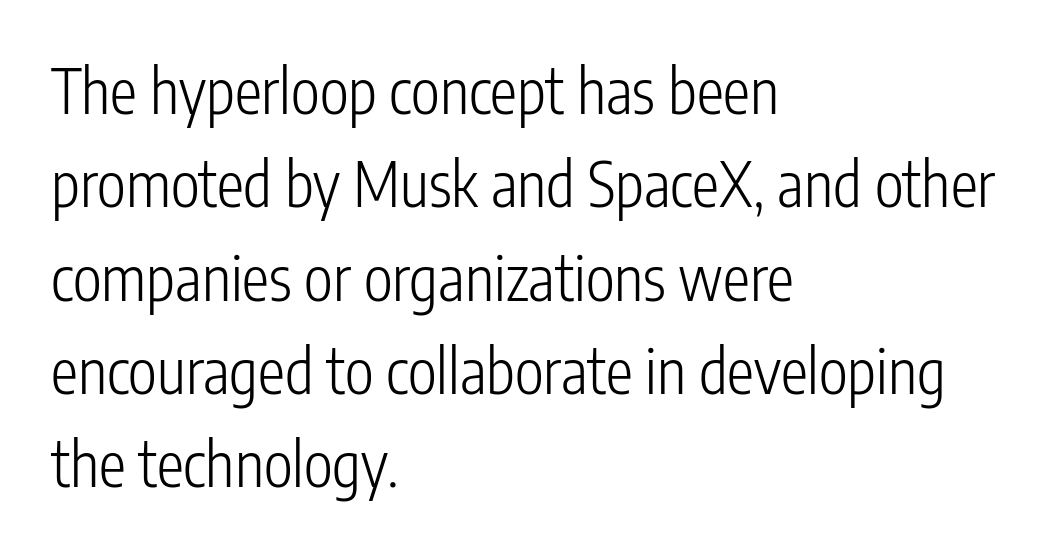
The font is comparable to plain body text, perhaps lighter. In terms of letterform style, serifs are entirely absent. No extra tracking has been applied to these lines. Here the designer chose a conventional face with non-uniform glyph widths. Is there any slant? The stems are plumb. The rendering anchors every line to the left-hand side.
